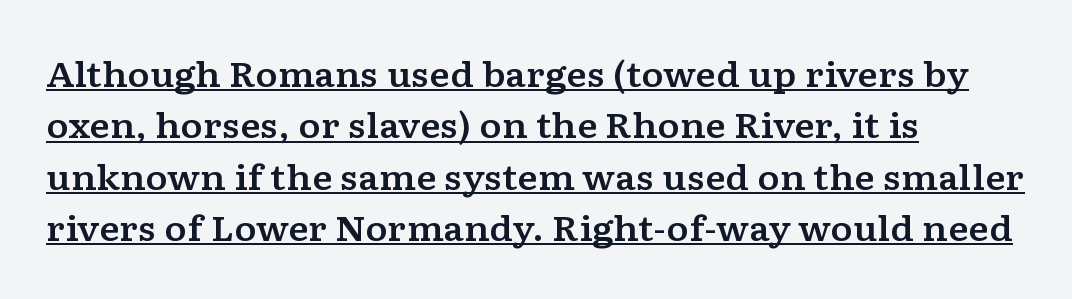
Baseline-to-baseline distance is the conventional proportion of letter height. The specimen reads as upright at a glance. These lines keep a tight, regular rhythm from letter to letter. This is serif lettering, the kind often seen in printed books. The passage is arranged the way most books set body copy — flush left.
